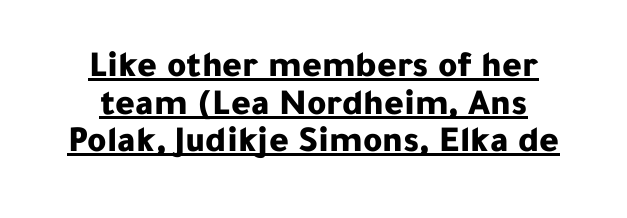
The image shows 37 px bold sans-serif type, upright; set tight line spacing (1.02x), normal letter spacing, underlined; low stroke contrast and a medium x-height.
